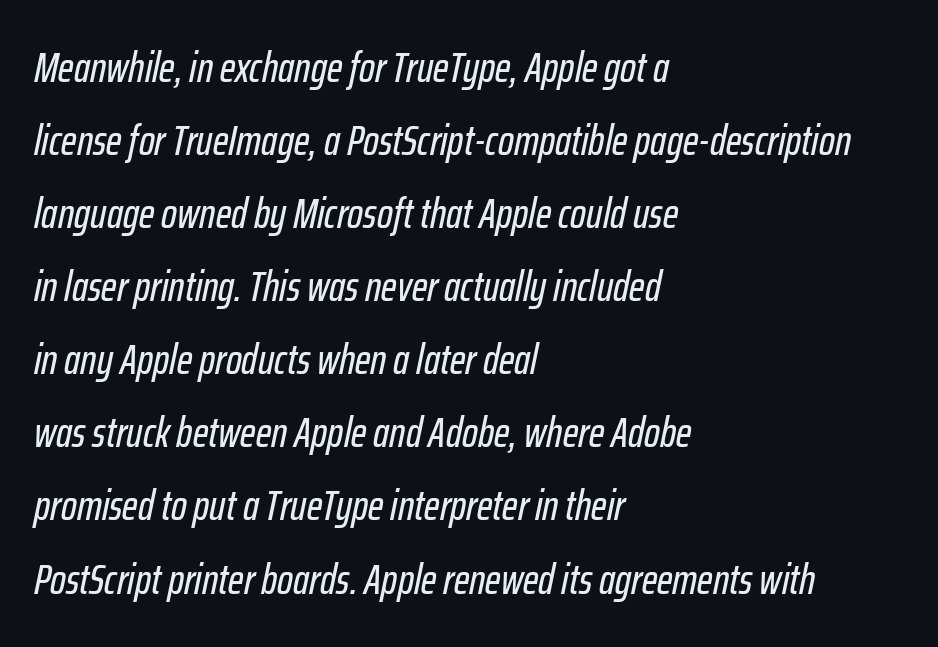
Decoration check: the copy has no underline. The face used here is rendered with its standard letterfit. You could not count columns in this text — the font is proportionally spaced. Slanted lettering throughout. Horizontal alignment here is leftward, the default for most running prose.
